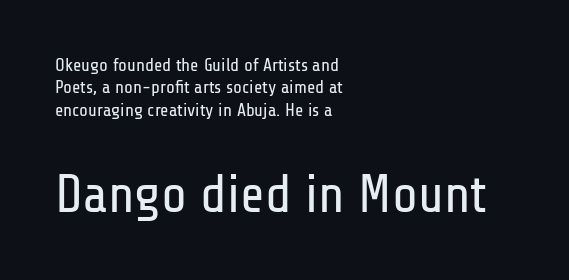
The image shows 53 px regular-weight, condensed sans-serif type, upright; set left-aligned, normal line spacing (1.25x), normal letter spacing, not underlined; the second (bottom) block is 2.94x larger; low stroke contrast and a medium x-height.
